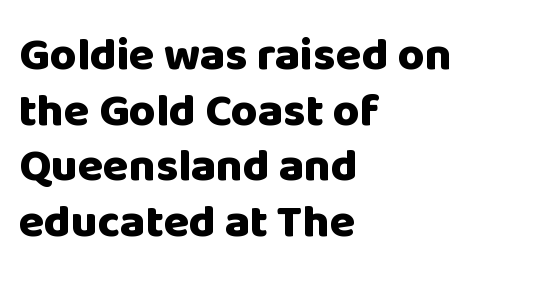
The image shows 46 px heavy sans-serif type, upright; set left-aligned, line spacing 1.21x, normal letter spacing, not underlined; low stroke contrast and a large x-height.
